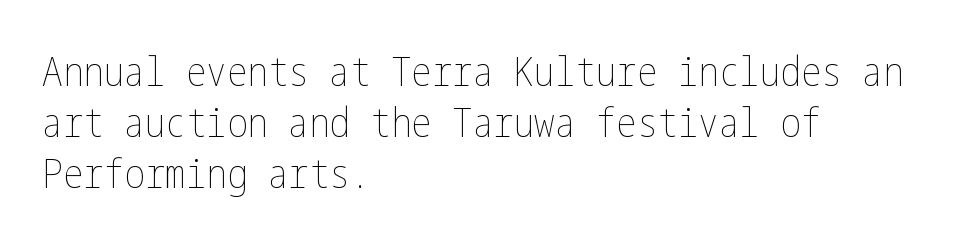
{"italic": "no", "bold": "no", "weight": "thin", "width": "condensed", "stroke_contrast": "low", "x_height": "medium", "underline": "no", "align": "left", "line_spacing_ratio": 1.24, "letter_spacing": "normal", "letter_spacing_em": 0.0, "glyph_px": 41}
